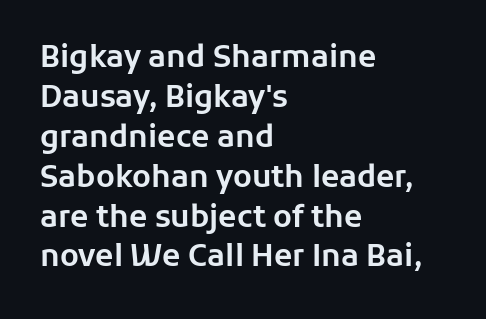
Q: Is the text italic (slanted)? A: No, it is upright.
Q: Is the typeface a serif or a sans-serif typeface? A: Sans-serif.
Q: Is the text underlined? A: No.
Q: How is the paragraph aligned? A: Left-aligned.
Q: Is the spacing between letters normal or unusually wide? A: Normal.
Q: Is the spacing between lines tight, normal or loose? A: Normal.
Q: Width (condensed, normal, or wide)? A: Normal.
Q: Stroke contrast? A: Low.
Q: x-height? A: Medium.
Q: Monospaced? A: No.
